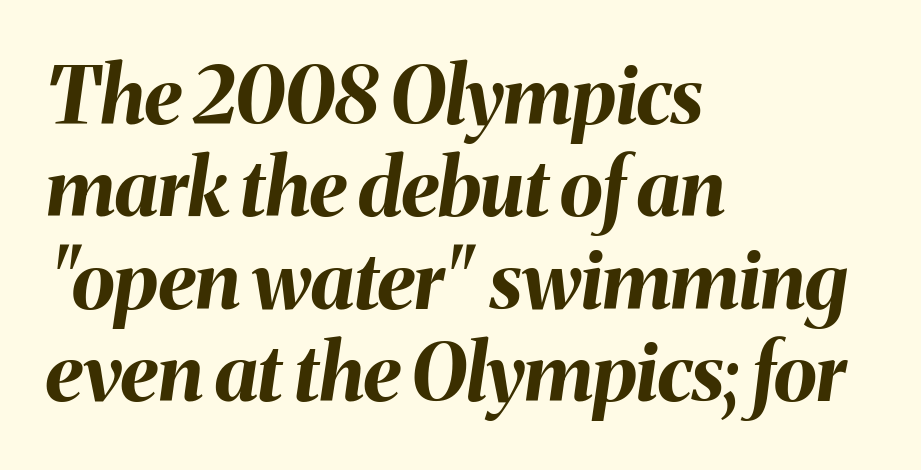
{"italic": "yes", "lean": "right", "slant_degrees": 8, "bold": "yes", "weight": "bold", "width": "normal", "stroke_contrast": "medium", "x_height": "medium", "monospaced": "no", "underline": "no", "align": "left", "line_spacing_ratio": 1.17, "letter_spacing": "normal", "letter_spacing_em": 0.0, "glyph_px": 79}
